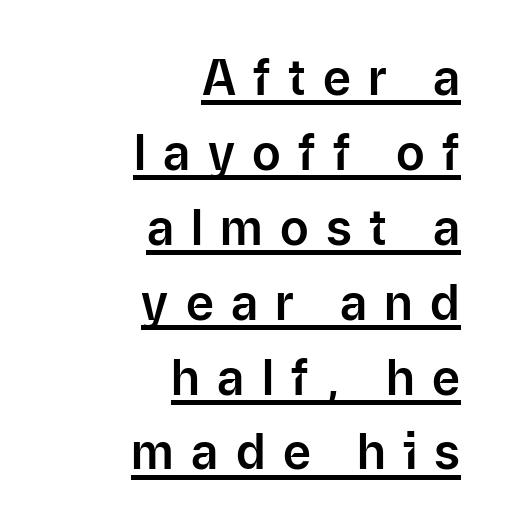
{"serif": "no", "italic": "no", "width": "normal", "stroke_contrast": "low", "x_height": "medium", "monospaced": "no", "underline": "yes", "align": "right", "line_spacing": "normal", "line_spacing_ratio": 1.56, "letter_spacing": "wide", "letter_spacing_em": 0.36, "glyph_px": 48}
